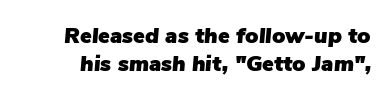
Q: Is the text italic (slanted)? A: Yes, it leans right by about 5 degrees.
Q: Is the text underlined? A: No.
Q: Is the spacing between letters normal or unusually wide? A: Normal.
Q: Is the spacing between lines tight, normal or loose? A: Normal.
